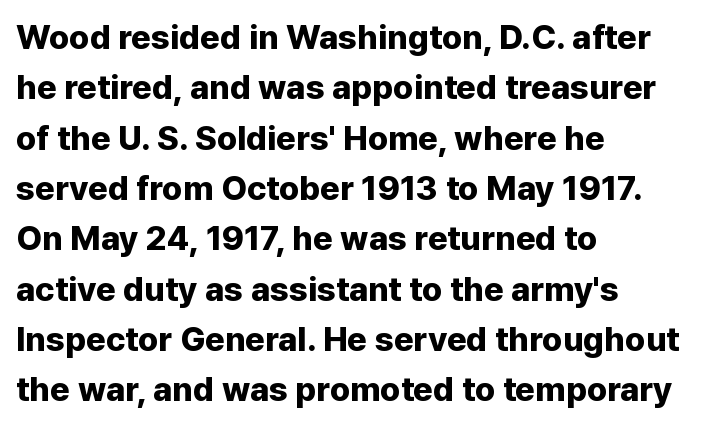
Rendered with straight, roman letterforms. How heavy is the stroke? Heavy — this is a bold. These lines keep a tight, regular rhythm from letter to letter. Which margin do the lines hug? The left one — the right edge is uneven.
